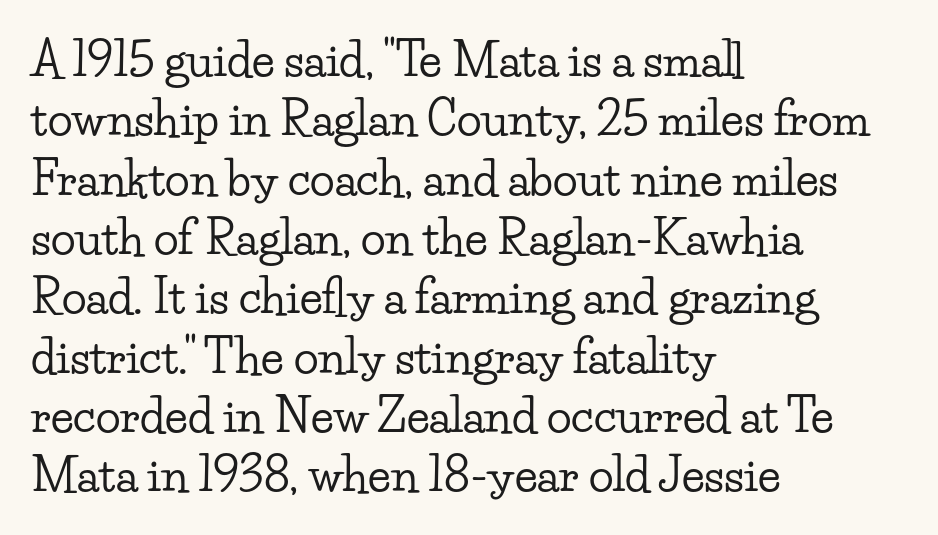
{"serif": "yes", "italic": "no", "width": "wide", "stroke_contrast": "low", "x_height": "small", "monospaced": "no", "underline": "no", "align": "left", "line_spacing": "normal", "line_spacing_ratio": 1.29, "letter_spacing": "normal", "letter_spacing_em": 0.0, "glyph_px": 46}
